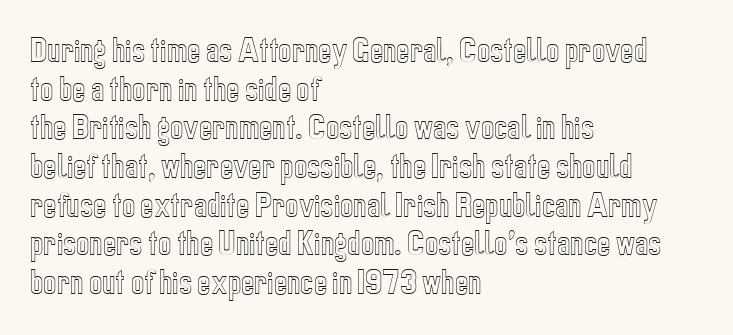
Q: Is the text italic (slanted)? A: No, it is upright.
Q: Is the text underlined? A: No.
Q: How is the paragraph aligned? A: Left-aligned.
Q: Is the spacing between letters normal or unusually wide? A: Normal.
Q: Is the spacing between lines tight, normal or loose? A: Normal.
Q: Width (condensed, normal, or wide)? A: Condensed.
Q: x-height? A: Medium.
Q: Monospaced? A: No.
